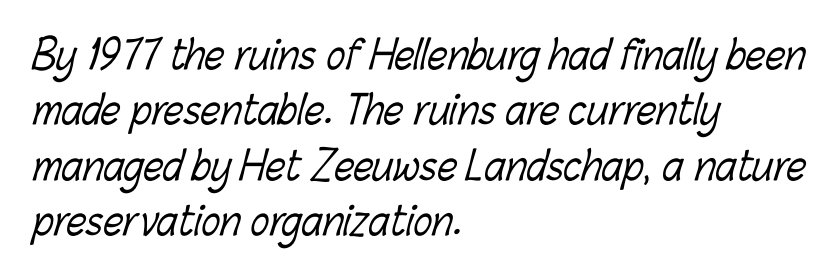
Vertically, the passage feels balanced, rows spaced as you'd expect. Words float on clear page, feet unadorned. Stem width sits at or under what a default text font uses. Looks like regular typesetting: each glyph gets only the width it needs.
